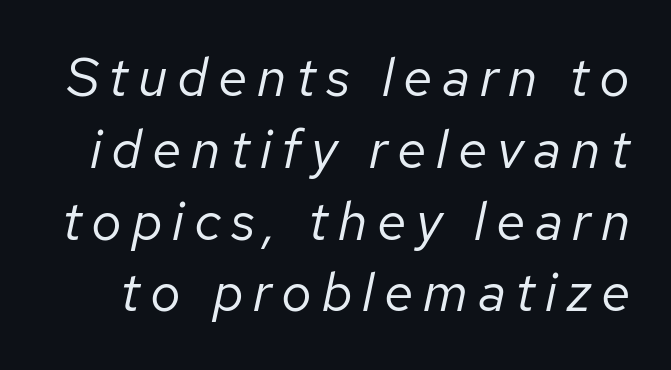
This rendering features lettering with no underline. The strokes carry an ordinary text weight at most. Line spacing here is normal. These lines are rendered in a variable-pitch font.
